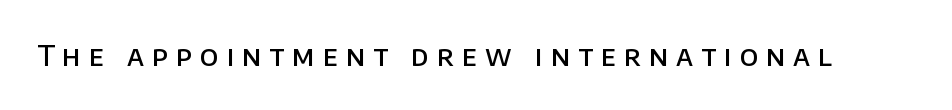
The image shows 28 px semibold sans-serif type, upright; set unusually wide letter spacing (+0.29 em), not underlined; low stroke contrast and a large x-height.
